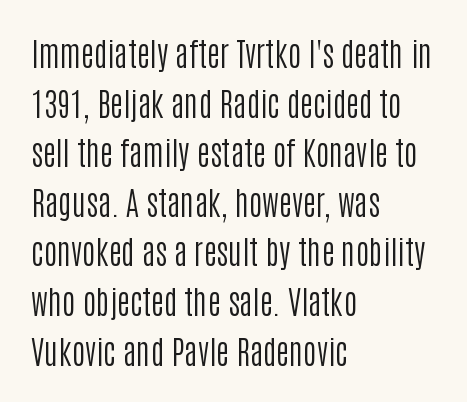
{"serif": "no", "italic": "no", "bold": "no", "weight": "regular", "width": "condensed", "stroke_contrast": "low", "x_height": "large", "monospaced": "no", "underline": "no", "align": "left", "line_spacing": "normal", "line_spacing_ratio": 1.55, "letter_spacing": "normal", "letter_spacing_em": 0.0, "glyph_px": 32}
